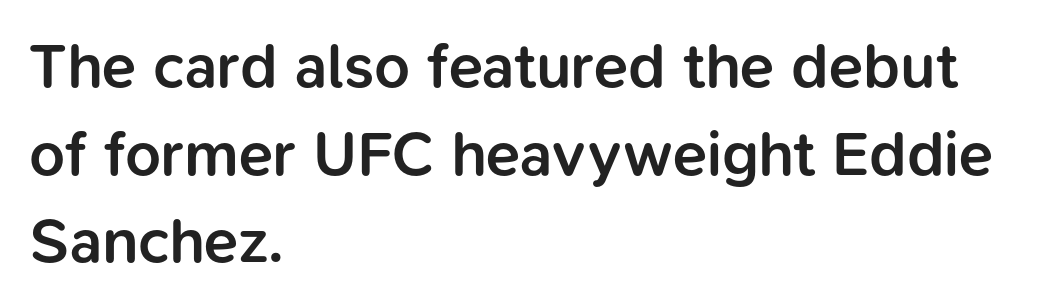
Q: Is the text bold? A: Semi-bold.
Q: Is the text italic (slanted)? A: No, it is upright.
Q: Is the typeface a serif or a sans-serif typeface? A: Sans-serif.
Q: Is the text underlined? A: No.
Q: How is the paragraph aligned? A: Left-aligned.
Q: Is the spacing between letters normal or unusually wide? A: Normal.
Q: Is the spacing between lines tight, normal or loose? A: Normal.
Q: Width (condensed, normal, or wide)? A: Normal.
Q: Stroke contrast? A: Low.
Q: x-height? A: Medium.
Q: Monospaced? A: No.
